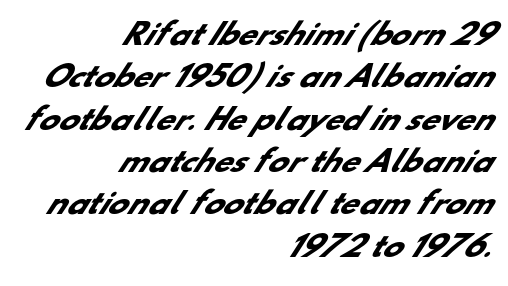
The image shows 29 px heavy sans-serif type; set right-aligned, normal line spacing (1.46x), normal letter spacing, not underlined; low stroke contrast and a small x-height.
